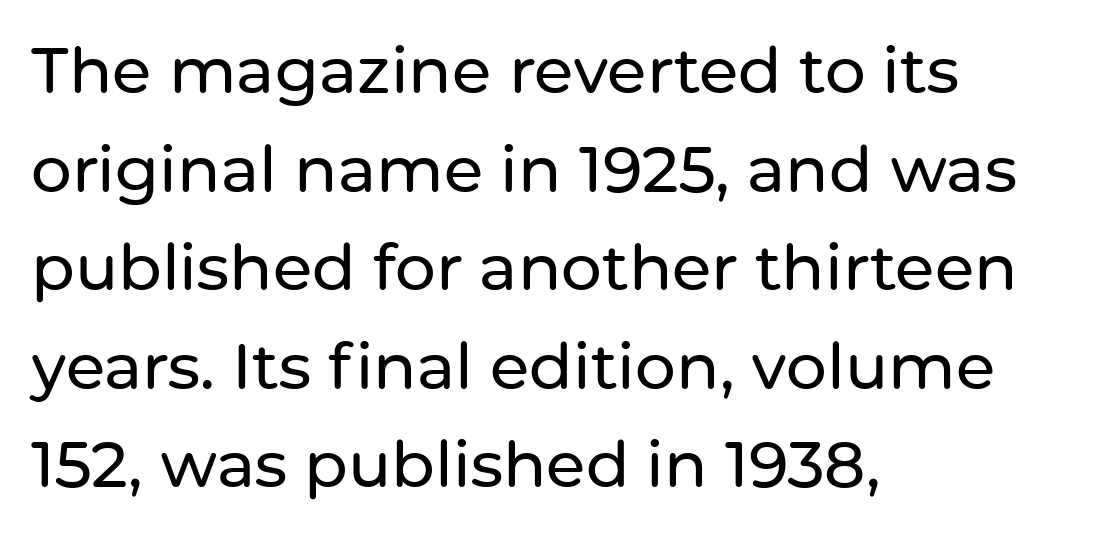
The image shows 64 px sans-serif type, upright; set left-aligned, normal line spacing (1.54x), normal letter spacing, not underlined; low stroke contrast and a medium x-height.
